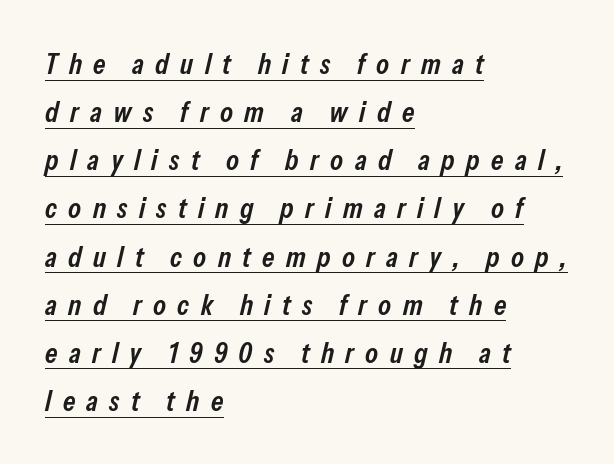
Q: Is the text bold? A: Semi-bold.
Q: Is the text italic (slanted)? A: Yes, it leans right by about 13 degrees.
Q: Is the text underlined? A: Yes.
Q: How is the paragraph aligned? A: Left-aligned.
Q: Is the spacing between letters normal or unusually wide? A: Unusually wide.
Q: Is the spacing between lines tight, normal or loose? A: Normal.
Q: Width (condensed, normal, or wide)? A: Condensed.
Q: Stroke contrast? A: Low.
Q: x-height? A: Medium.
Q: Monospaced? A: No.
